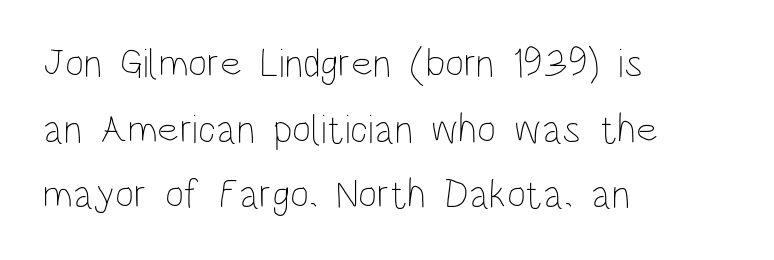
The image shows 41 px thin, condensed type, upright; set left-aligned, normal line spacing (1.6x), normal letter spacing, not underlined; low stroke contrast and a large x-height.
